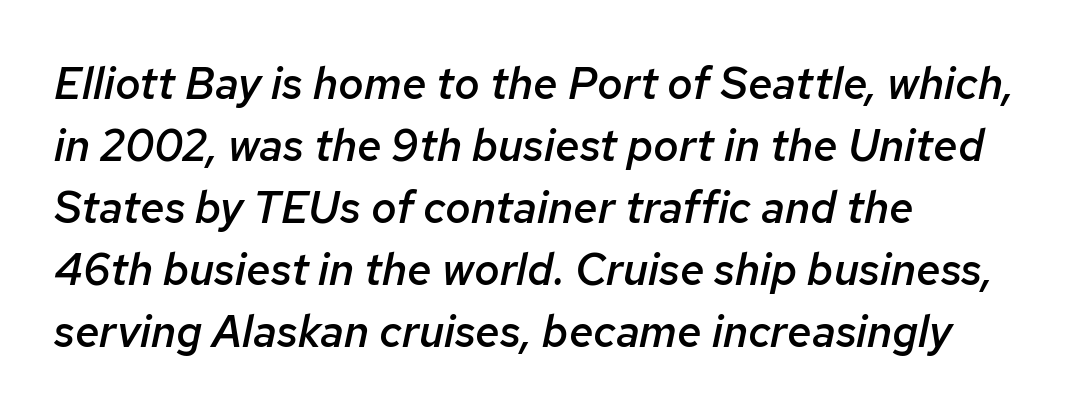
The image shows 44 px semibold type, italic (leaning right); set left-aligned, normal line spacing (1.41x), normal letter spacing, not underlined; low stroke contrast and a medium x-height.
